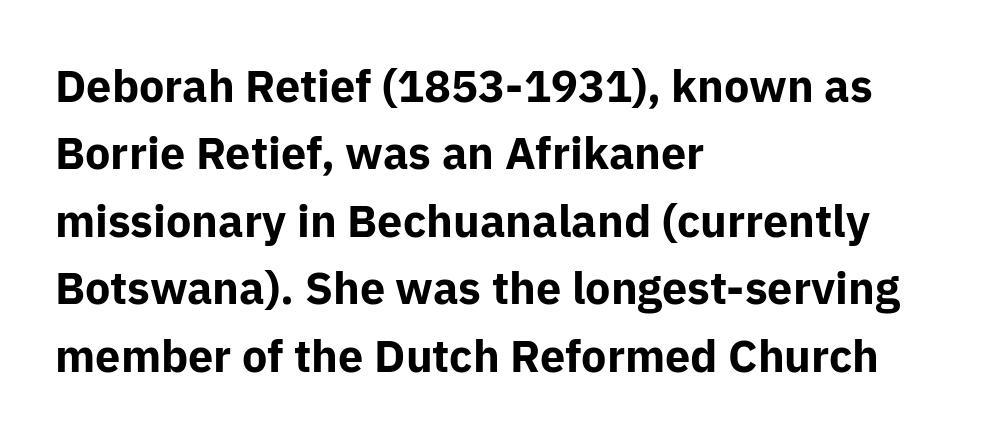
Q: Is the text bold? A: Yes.
Q: Is the text italic (slanted)? A: No, it is upright.
Q: Is the typeface a serif or a sans-serif typeface? A: Sans-serif.
Q: Is the text underlined? A: No.
Q: How is the paragraph aligned? A: Left-aligned.
Q: Is the spacing between letters normal or unusually wide? A: Normal.
Q: Is the spacing between lines tight, normal or loose? A: Normal.
Q: Width (condensed, normal, or wide)? A: Normal.
Q: Stroke contrast? A: Low.
Q: x-height? A: Medium.
Q: Monospaced? A: No.
